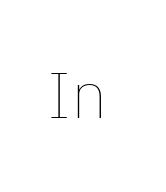
Is the type heavy? It reads as light-to-regular instead. The space beneath each line is pristine and unruled. Style check: upright. Each letter keeps its own natural width here, so spacing adapts to shape. The line texture is even and compact thanks to regular tracking.
